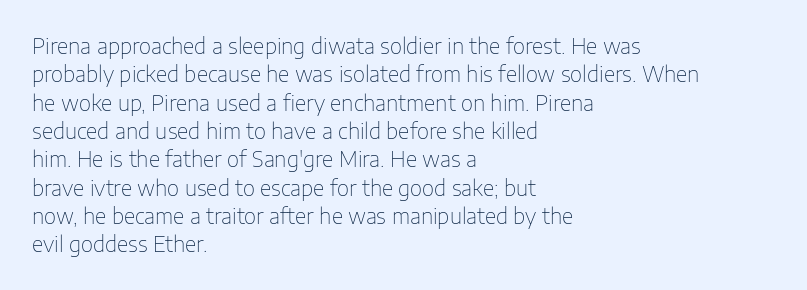
Q: Is the text bold? A: No.
Q: Is the text italic (slanted)? A: No, it is upright.
Q: Is the text underlined? A: No.
Q: How is the paragraph aligned? A: Left-aligned.
Q: Is the spacing between letters normal or unusually wide? A: Normal.
Q: Is the spacing between lines tight, normal or loose? A: Normal.
